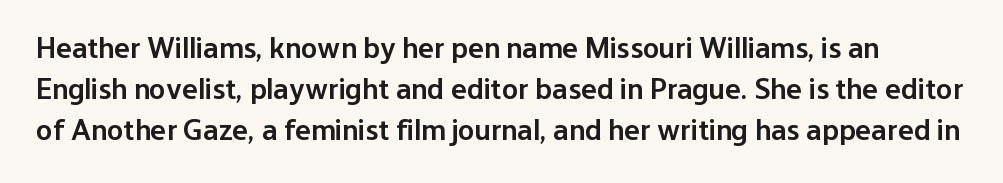
{"serif": "no", "italic": "no", "bold": "semi", "weight": "semibold", "width": "normal", "stroke_contrast": "low", "x_height": "medium", "monospaced": "no", "underline": "no", "line_spacing": "normal", "line_spacing_ratio": 1.36, "letter_spacing": "normal", "letter_spacing_em": 0.0, "glyph_px": 30}
